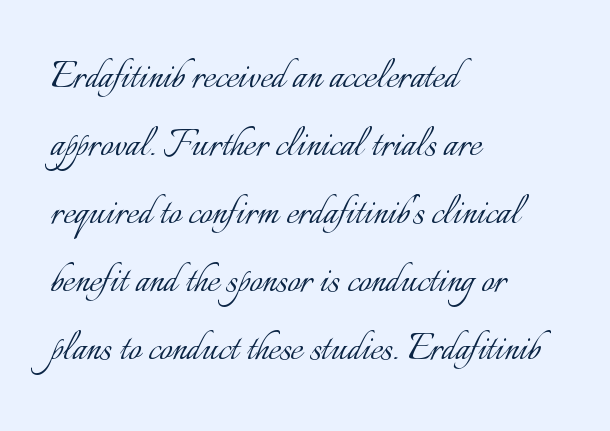
The area under the type is left untouched. Does extra space separate the letters? No, they use regular spacing. Reading down the block, your eye returns to a fixed left position each line. No extra ink here — the face is not bold. Line spacing here is normal.
